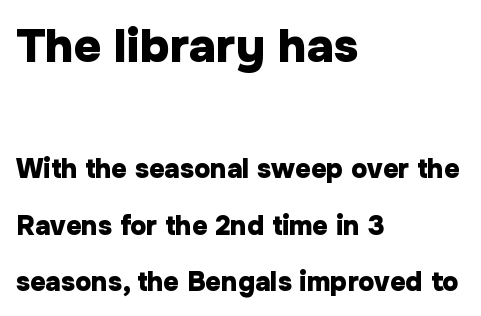
The image shows 47 px heavy sans-serif type, upright; set left-aligned, loose line spacing (2.08x), normal letter spacing, not underlined; the first (top) block is 1.74x larger; low stroke contrast and a medium x-height.
